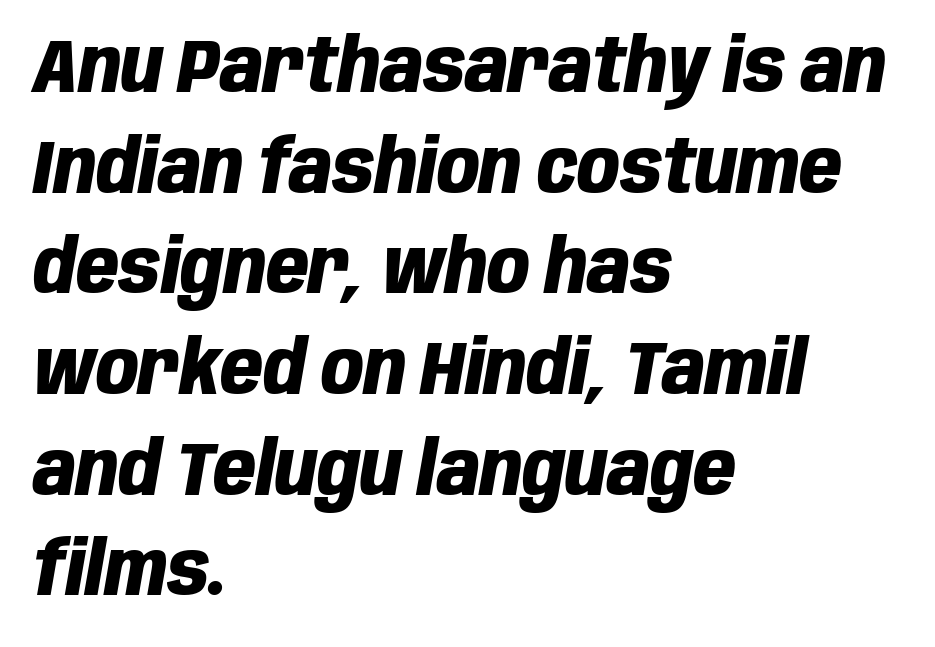
The image shows 74 px heavy, condensed type, italic (leaning right); set left-aligned, normal line spacing (1.36x), normal letter spacing, not underlined; low stroke contrast and a large x-height.
